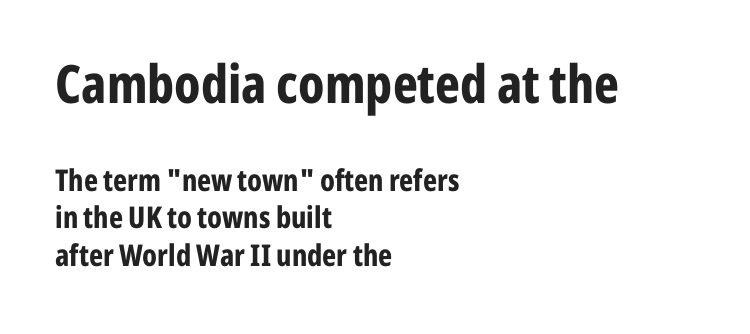
{"serif": "no", "italic": "no", "bold": "yes", "weight": "bold", "width": "condensed", "stroke_contrast": "low", "x_height": "medium", "monospaced": "no", "underline": "no", "align": "left", "line_spacing": "normal", "line_spacing_ratio": 1.25, "letter_spacing": "normal", "letter_spacing_em": 0.0, "larger_block": "first", "size_ratio": 1.77, "glyph_px": 53}
